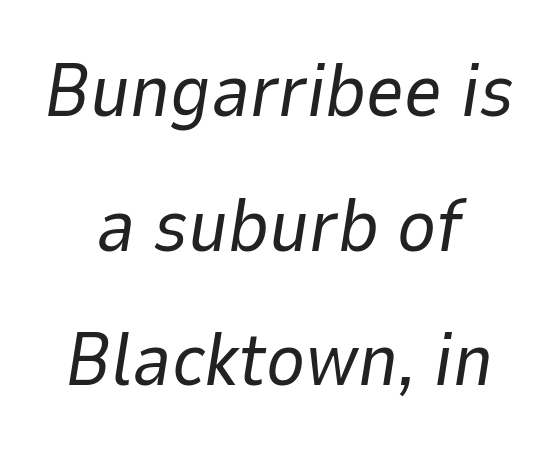
Q: Is the text bold? A: No.
Q: Is the text italic (slanted)? A: Yes, it leans right by about 9 degrees.
Q: Is the text underlined? A: No.
Q: How is the paragraph aligned? A: Centered.
Q: Is the spacing between letters normal or unusually wide? A: Normal.
Q: Width (condensed, normal, or wide)? A: Normal.
Q: Stroke contrast? A: Low.
Q: x-height? A: Medium.
Q: Monospaced? A: No.
